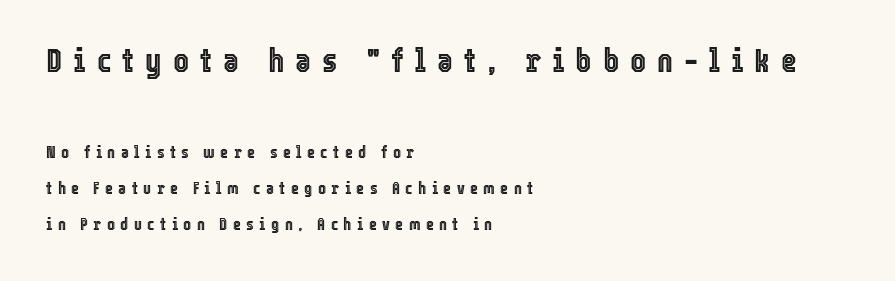
Q: Is the text italic (slanted)? A: No, it is upright.
Q: Is the text underlined? A: No.
Q: How is the paragraph aligned? A: Left-aligned.
Q: Is the spacing between letters normal or unusually wide? A: Unusually wide.
Q: Is the spacing between lines tight, normal or loose? A: Loose.
Q: Which block of text is set in a larger size, the first (top) or the second (bottom)? A: The first (top) one.
Q: Width (condensed, normal, or wide)? A: Condensed.
Q: x-height? A: Medium.
Q: Monospaced? A: No.
